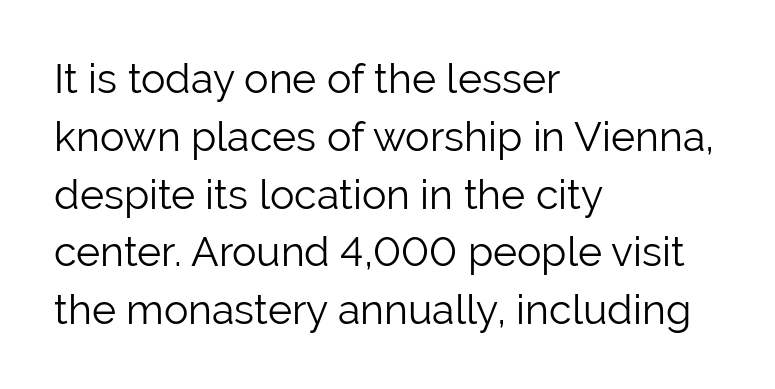
The rendering uses natural spacing where letterforms have individual widths. Weight: in the light-to-regular range. The text was rendered using a sans face with plain stroke endings. Compared with typical body copy, the letter spacing here is the same. Short and long lines alike share a common starting point at left. Type without underlining.
